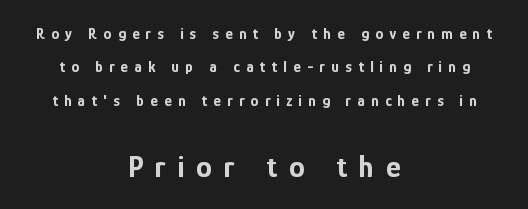
Each letter's strokes conclude bluntly, with no projecting serifs. The passage shown is not underscored anywhere. Is there any slant? The stems are plumb. A typesetter would call this proportional, since set widths differ per character. Alignment: centered.
